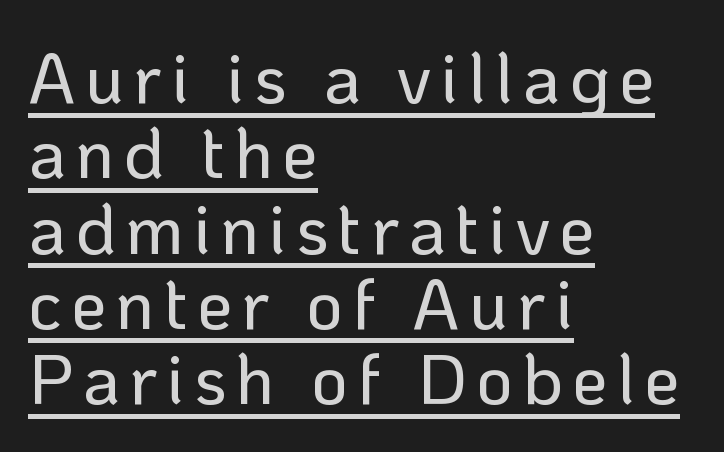
{"serif": "no", "italic": "no", "width": "normal", "stroke_contrast": "low", "x_height": "medium", "monospaced": "no", "underline": "yes", "align": "left", "line_spacing": "tight", "line_spacing_ratio": 1.06, "glyph_px": 71}
